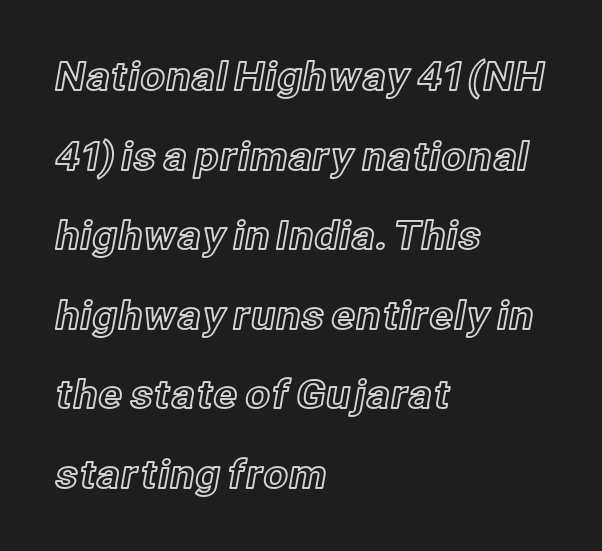
Q: Is the text italic (slanted)? A: Yes.
Q: Is the text underlined? A: No.
Q: How is the paragraph aligned? A: Left-aligned.
Q: Is the spacing between letters normal or unusually wide? A: Normal.
Q: Is the spacing between lines tight, normal or loose? A: Loose.
Q: Width (condensed, normal, or wide)? A: Normal.
Q: x-height? A: Medium.
Q: Monospaced? A: No.
